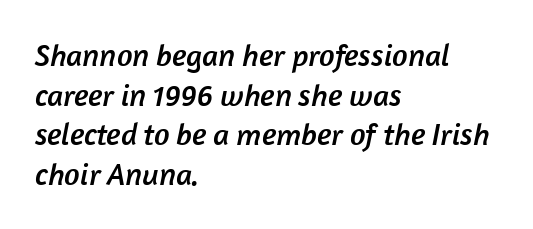
The image shows 31 px sans-serif type; set left-aligned, normal line spacing (1.28x), normal letter spacing, not underlined; low stroke contrast and a medium x-height.
